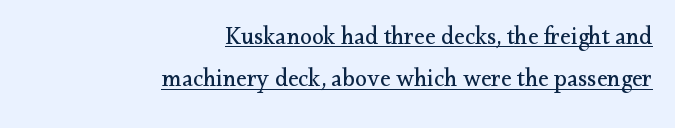
{"italic": "no", "bold": "no", "underline": "yes", "align": "right", "line_spacing_ratio": 1.77, "letter_spacing": "normal", "letter_spacing_em": 0.0, "glyph_px": 24}
